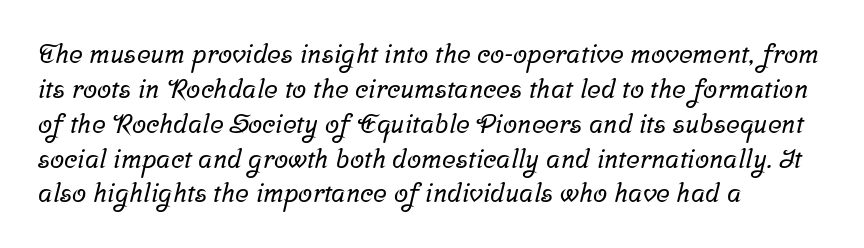
{"underline": "no", "align": "left", "line_spacing": "normal", "line_spacing_ratio": 1.34, "letter_spacing": "normal", "letter_spacing_em": 0.0, "glyph_px": 26}
